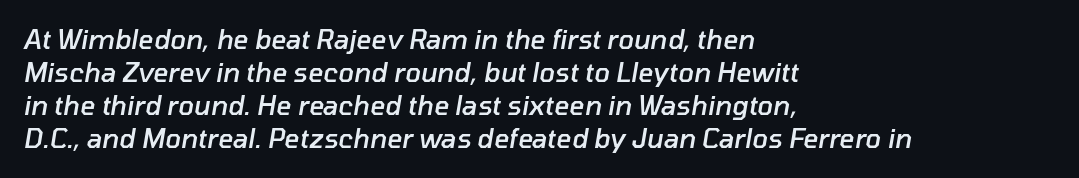
Q: Is the text bold? A: Semi-bold.
Q: Is the text italic (slanted)? A: Yes, it leans right by about 10 degrees.
Q: Is the text underlined? A: No.
Q: How is the paragraph aligned? A: Left-aligned.
Q: Is the spacing between letters normal or unusually wide? A: Normal.
Q: Is the spacing between lines tight, normal or loose? A: Normal.
